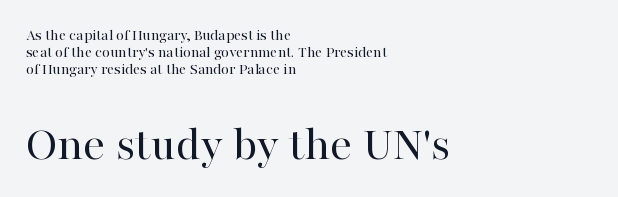
{"serif": "yes", "italic": "no", "bold": "no", "weight": "regular", "width": "normal", "stroke_contrast": "high", "x_height": "medium", "monospaced": "no", "underline": "no", "align": "left", "line_spacing": "tight", "line_spacing_ratio": 1.06, "letter_spacing": "normal", "letter_spacing_em": 0.0, "larger_block": "second", "size_ratio": 3.06, "glyph_px": 49}
